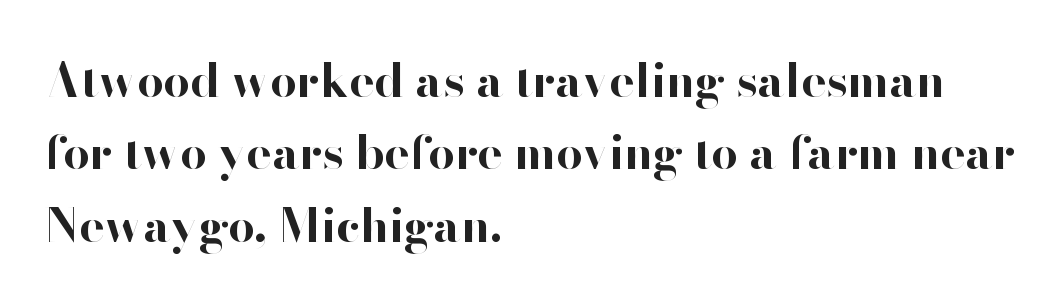
Q: Is the text bold? A: Yes.
Q: Is the text italic (slanted)? A: No, it is upright.
Q: Is the typeface a serif or a sans-serif typeface? A: Sans-serif.
Q: Is the text underlined? A: No.
Q: How is the paragraph aligned? A: Left-aligned.
Q: Is the spacing between letters normal or unusually wide? A: Normal.
Q: Is the spacing between lines tight, normal or loose? A: Normal.
Q: Width (condensed, normal, or wide)? A: Normal.
Q: Stroke contrast? A: High.
Q: x-height? A: Small.
Q: Monospaced? A: No.
